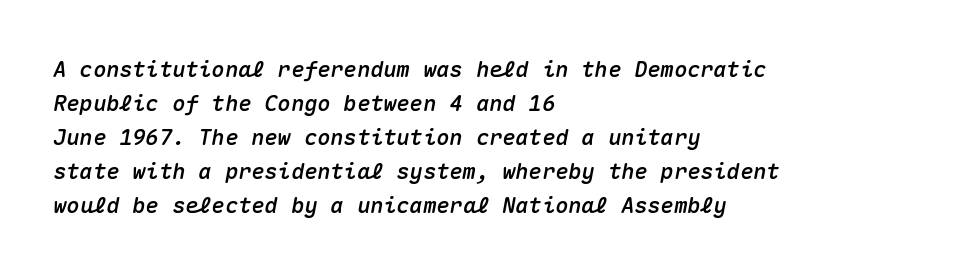
The image shows 22 px text type, italic (leaning right); set left-aligned, normal line spacing (1.55x), normal letter spacing, not underlined.
